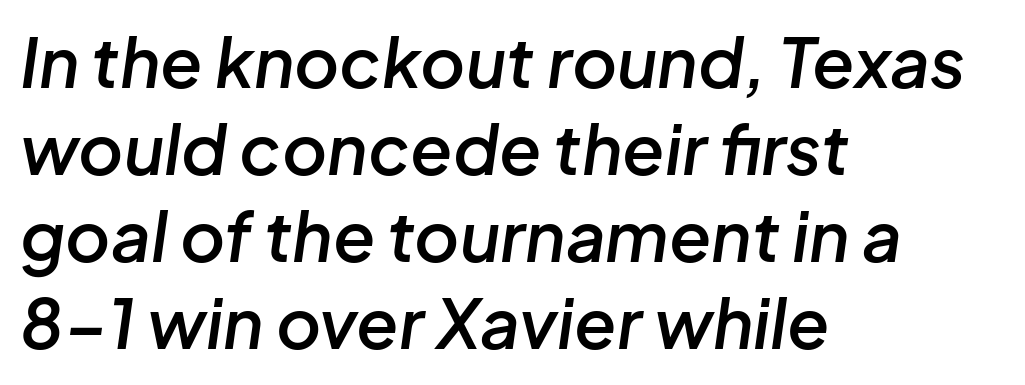
The image shows 69 px semibold type, italic (leaning right); set left-aligned, normal line spacing (1.26x), normal letter spacing, not underlined; low stroke contrast and a medium x-height.
